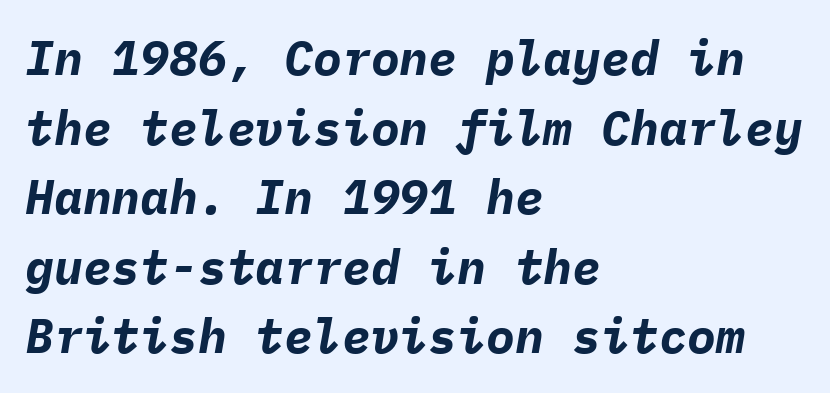
{"italic": "yes", "lean": "right", "slant_degrees": 9, "bold": "yes", "weight": "bold", "width": "normal", "stroke_contrast": "low", "x_height": "medium", "monospaced": "yes", "underline": "no", "align": "left", "line_spacing": "normal", "line_spacing_ratio": 1.45, "letter_spacing": "normal", "letter_spacing_em": 0.0, "glyph_px": 48}
